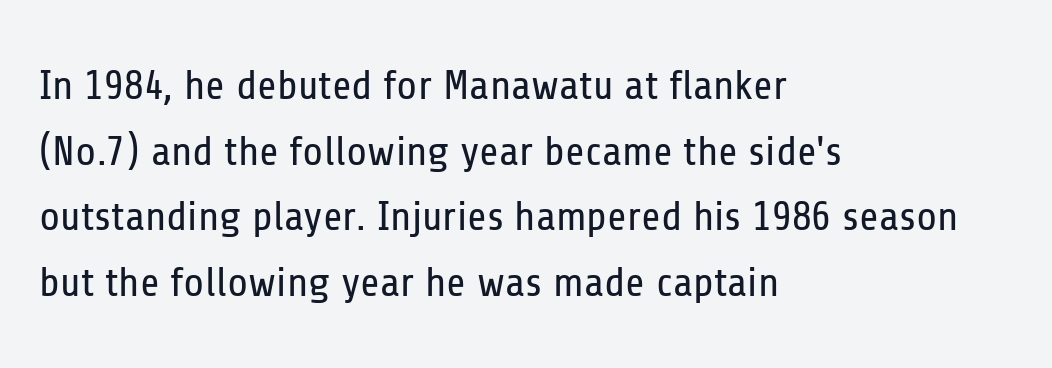
Q: Is the text bold? A: No.
Q: Is the text italic (slanted)? A: No, it is upright.
Q: Is the typeface a serif or a sans-serif typeface? A: Sans-serif.
Q: Is the text underlined? A: No.
Q: How is the paragraph aligned? A: Left-aligned.
Q: Is the spacing between letters normal or unusually wide? A: Normal.
Q: Is the spacing between lines tight, normal or loose? A: Normal.
Q: Width (condensed, normal, or wide)? A: Condensed.
Q: Stroke contrast? A: Low.
Q: x-height? A: Medium.
Q: Monospaced? A: No.
